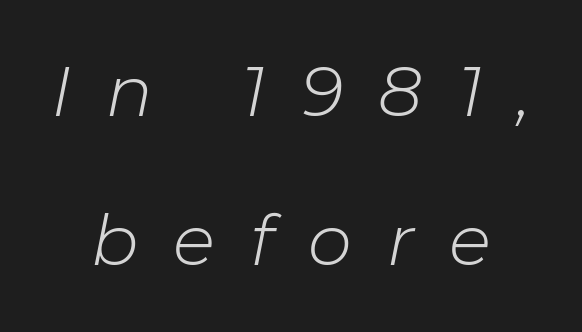
{"italic": "yes", "lean": "right", "slant_degrees": 11, "bold": "no", "weight": "light", "width": "normal", "stroke_contrast": "low", "x_height": "medium", "monospaced": "no", "underline": "no", "align": "center", "line_spacing": "loose", "line_spacing_ratio": 2.13, "letter_spacing": "wide", "letter_spacing_em": 0.5, "glyph_px": 70}
